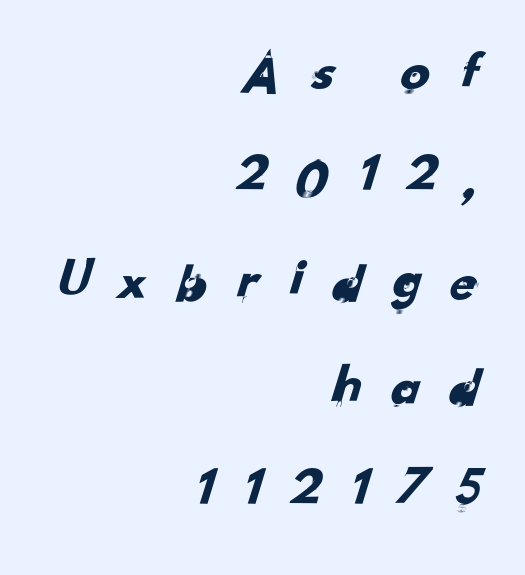
Q: Is the typeface a serif or a sans-serif typeface? A: Sans-serif.
Q: Is the text underlined? A: No.
Q: How is the paragraph aligned? A: Right-aligned.
Q: Is the spacing between letters normal or unusually wide? A: Unusually wide.
Q: Width (condensed, normal, or wide)? A: Normal.
Q: Stroke contrast? A: Low.
Q: x-height? A: Small.
Q: Monospaced? A: No.
